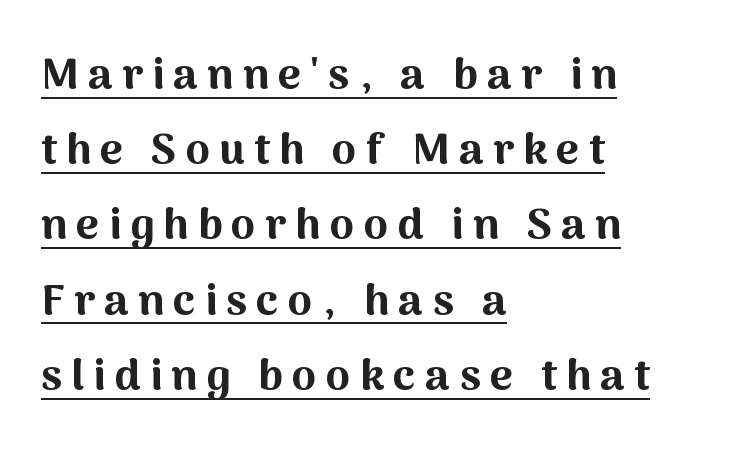
{"serif": "no", "italic": "no", "bold": "yes", "weight": "bold", "width": "normal", "stroke_contrast": "medium", "x_height": "medium", "monospaced": "no", "underline": "yes", "align": "left", "line_spacing_ratio": 1.71, "letter_spacing": "wide", "letter_spacing_em": 0.21, "glyph_px": 44}
